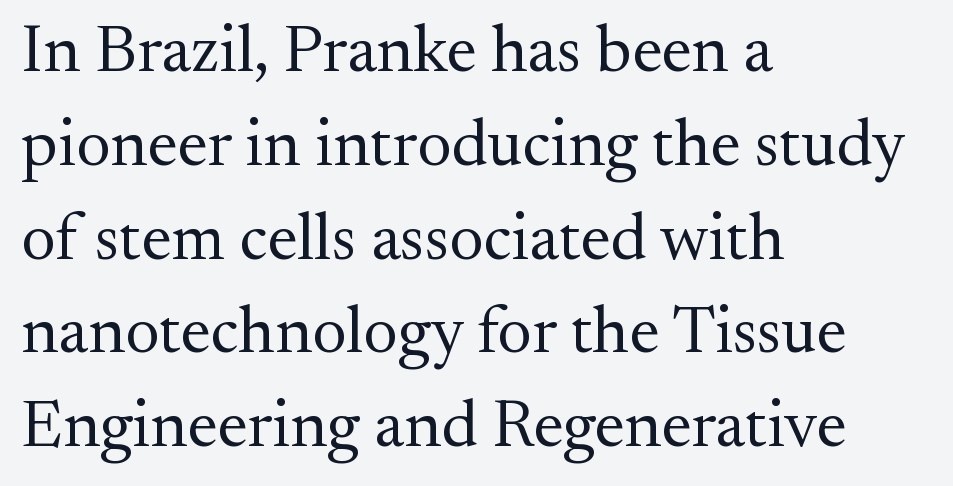
{"serif": "yes", "italic": "no", "bold": "no", "weight": "regular", "width": "normal", "stroke_contrast": "medium", "x_height": "small", "monospaced": "no", "underline": "no", "align": "left", "line_spacing": "normal", "line_spacing_ratio": 1.4, "letter_spacing": "normal", "letter_spacing_em": 0.0, "glyph_px": 67}
